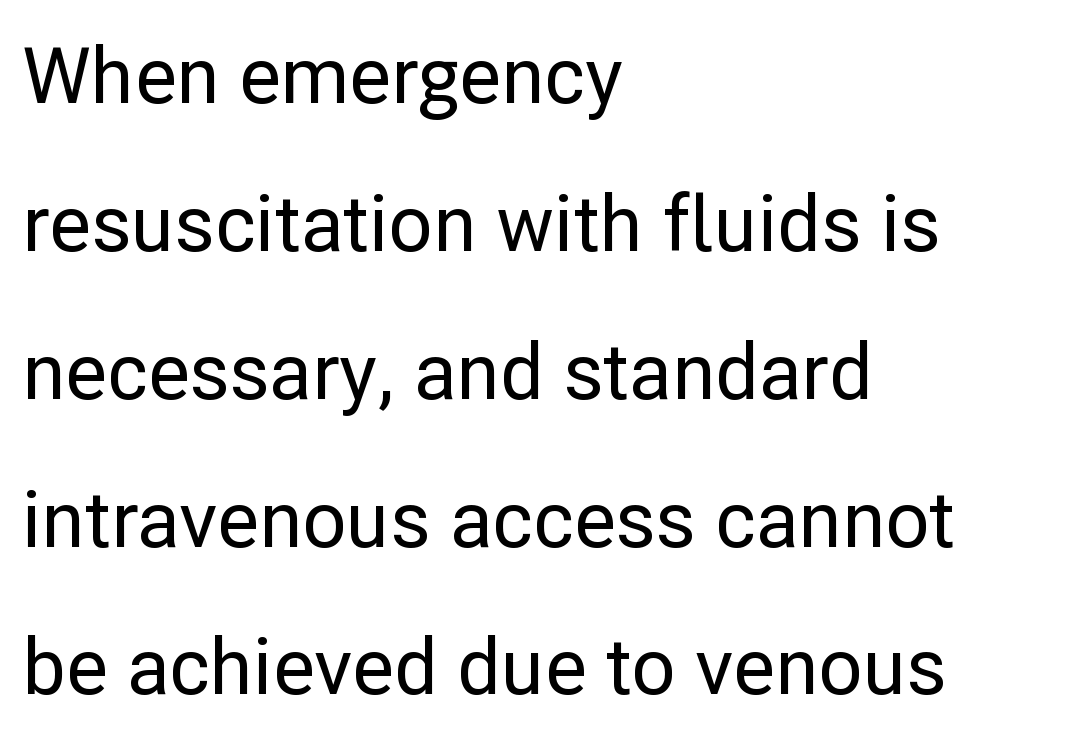
The image shows 77 px sans-serif type, upright; set left-aligned, loose line spacing (1.92x), normal letter spacing, not underlined; low stroke contrast and a medium x-height.
